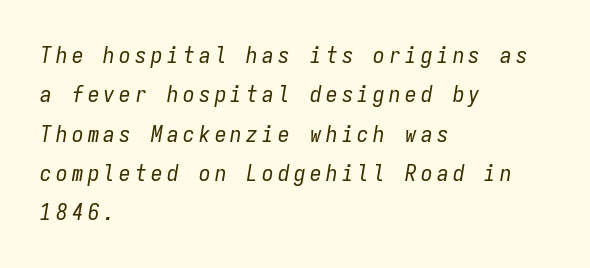
The area under the type is left untouched. The cut favours lightness, reaching ordinary text weight at its darkest. Observe the lean: these are italic letterforms. Does the copy run flush right? No — it runs flush left.
